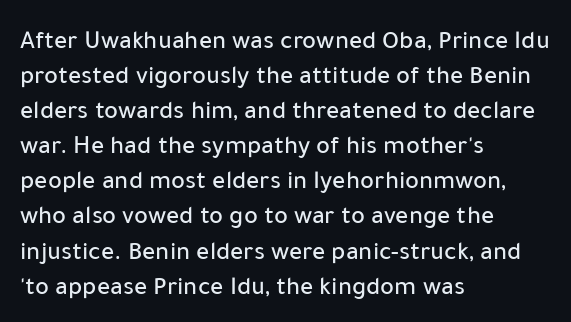
Q: Is the text italic (slanted)? A: No, it is upright.
Q: Is the text underlined? A: No.
Q: How is the paragraph aligned? A: Left-aligned.
Q: Is the spacing between letters normal or unusually wide? A: Normal.
Q: Is the spacing between lines tight, normal or loose? A: Normal.
